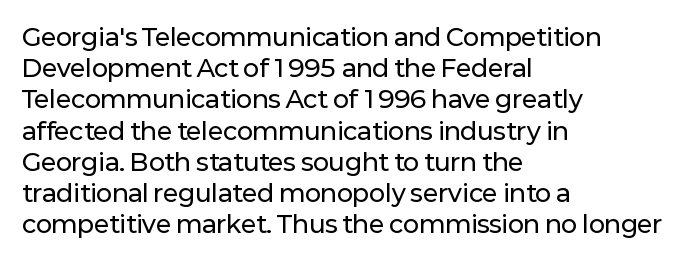
Does the copy run flush right? No — it runs flush left. The font's upright variant was chosen for this text. Descender tails drop into unmarked territory. Reading down the column, the eye jumps a familiar distance to each next line.
